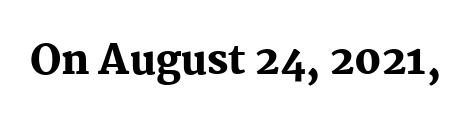
Strong, thick strokes mark this as bold type. Is this a sans? No — the strokes have serifs. The words here are not underlined. Note the varied advance widths — an 'i' is clearly narrower than an 'm'.
